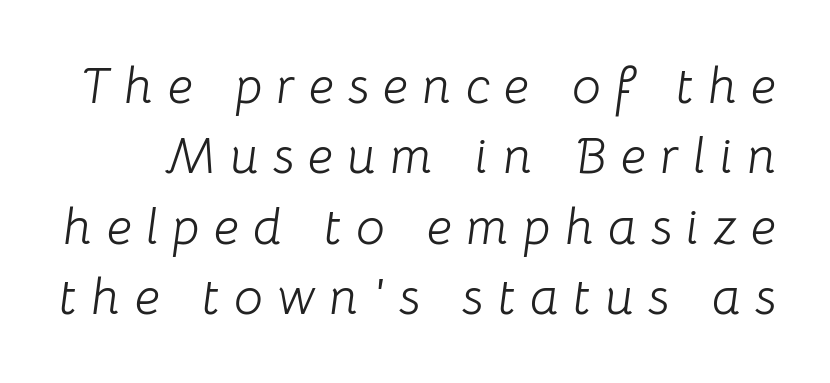
{"italic": "yes", "lean": "right", "slant_degrees": 8, "bold": "no", "weight": "light", "width": "normal", "stroke_contrast": "low", "x_height": "medium", "monospaced": "no", "underline": "no", "line_spacing": "normal", "line_spacing_ratio": 1.38, "letter_spacing": "wide", "letter_spacing_em": 0.28, "glyph_px": 51}
